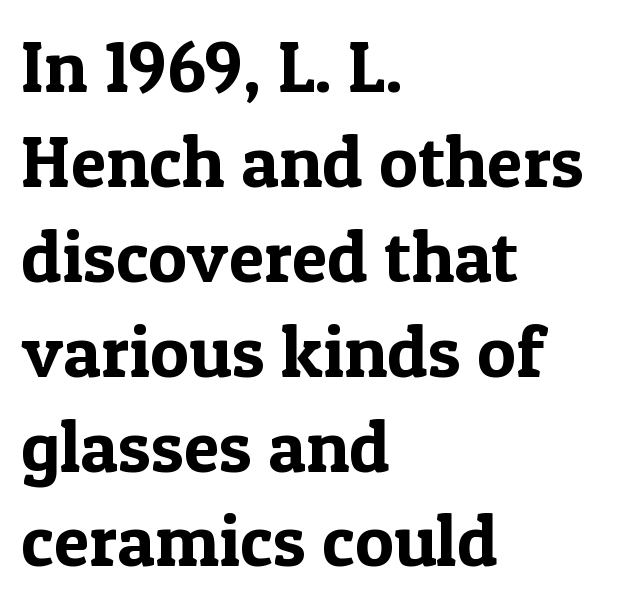
The image shows 73 px serif type, upright; set left-aligned, normal line spacing (1.3x), normal letter spacing, not underlined; a medium x-height.
